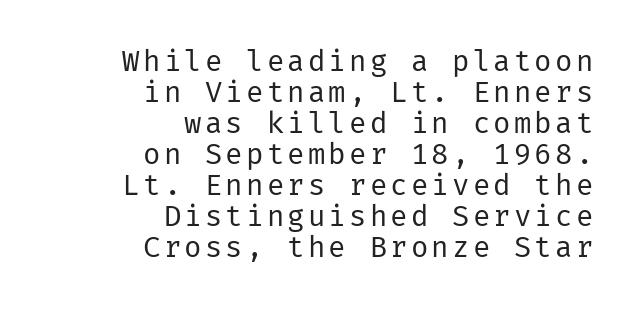
Q: Is the text bold? A: No.
Q: Is the text italic (slanted)? A: No, it is upright.
Q: Is the typeface a serif or a sans-serif typeface? A: Sans-serif.
Q: Is the text underlined? A: No.
Q: How is the paragraph aligned? A: Right-aligned.
Q: Is the spacing between lines tight, normal or loose? A: Tight.
Q: Width (condensed, normal, or wide)? A: Normal.
Q: Stroke contrast? A: Low.
Q: x-height? A: Medium.
